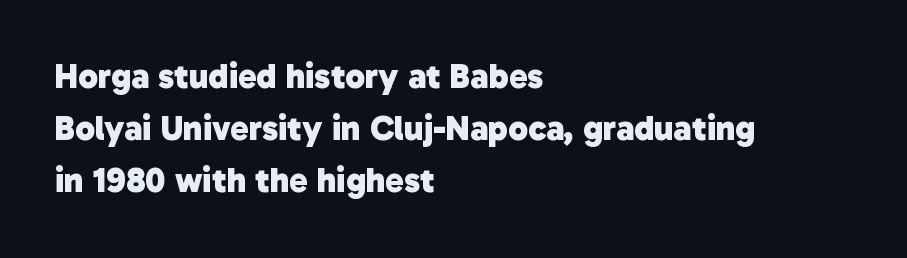
A sans-serif font was chosen for this passage. How would I describe the line gaps? Plain and ordinary. Anything drawn beneath the words? Only blank space. Glyph-to-glyph distance matches everyday printed text. You'd pick this weight for a headline — it's a proper bold. Where is the straight margin? On the left.
